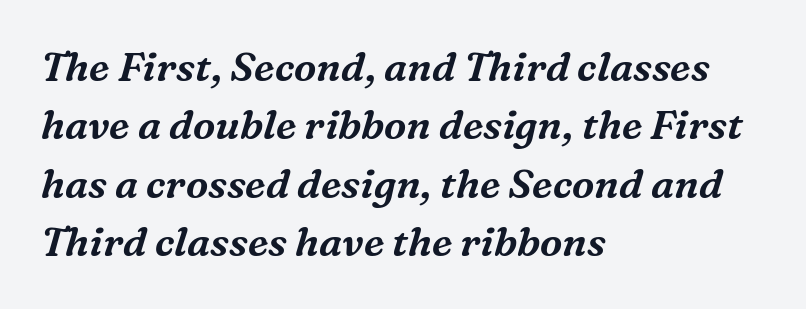
{"serif": "yes", "italic": "yes", "lean": "right", "slant_degrees": 16, "width": "normal", "stroke_contrast": "medium", "x_height": "medium", "monospaced": "no", "underline": "no", "align": "left", "line_spacing": "normal", "line_spacing_ratio": 1.46, "letter_spacing": "normal", "letter_spacing_em": 0.0, "glyph_px": 40}
